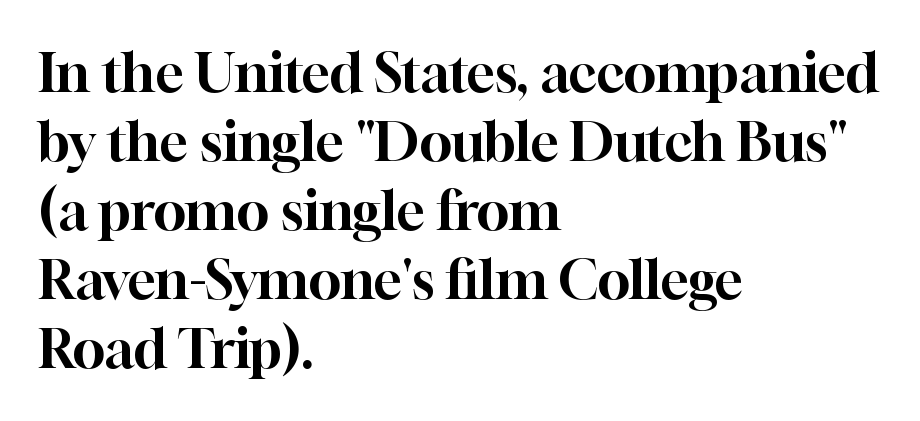
The image shows 54 px serif type, upright; set left-aligned, normal line spacing (1.28x), normal letter spacing, not underlined; high stroke contrast and a medium x-height.
